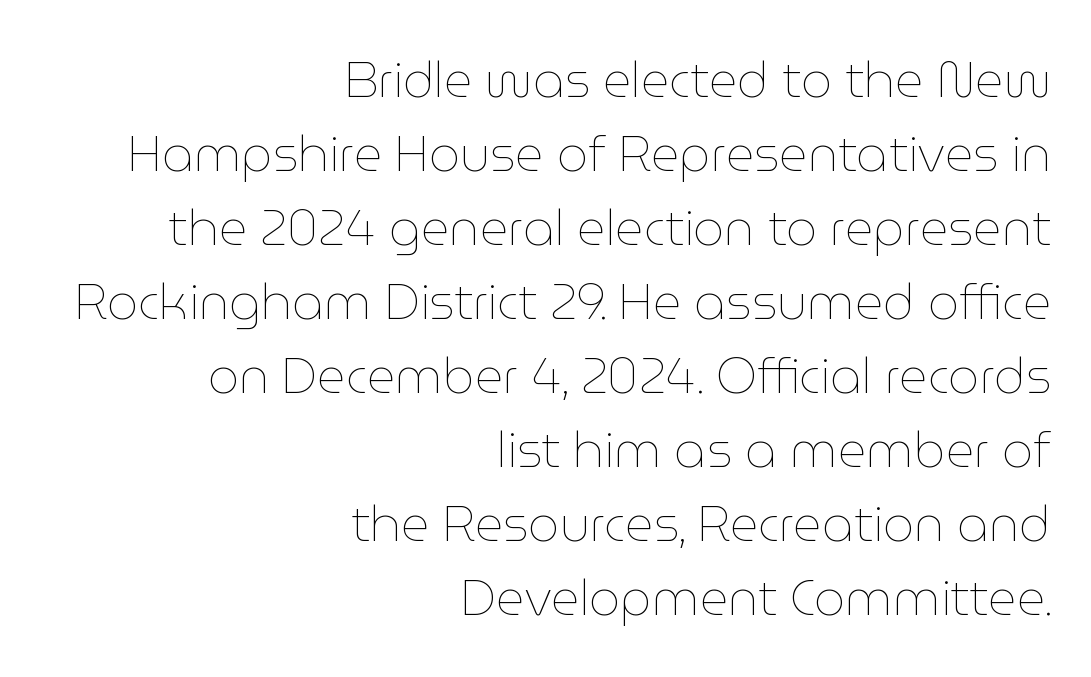
Think of a printed novel: that variable character pitch is what you see here. The passage shown stacks its lines at a standard gap. Rule under the text: the space is simply empty. Horizontally, the lines are justified to the trailing edge only. A quiet, ordinary-to-light weight characterises the typeface.
